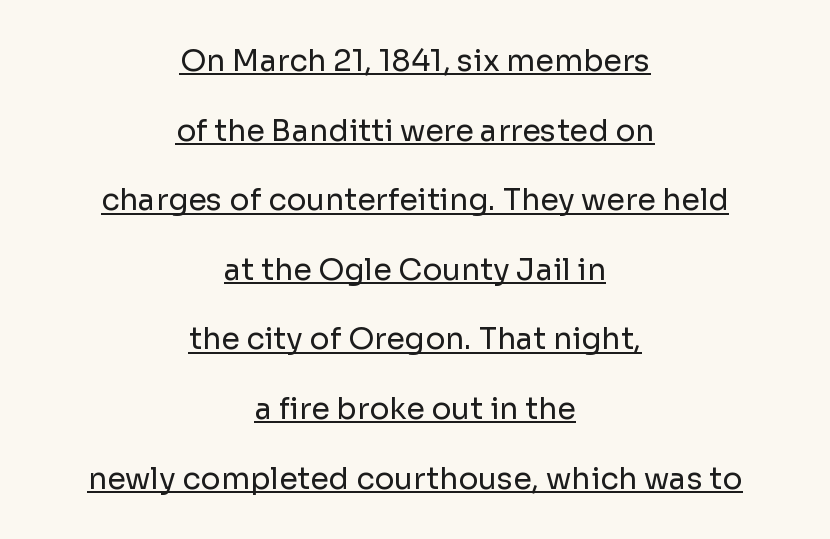
The image shows 30 px regular-weight sans-serif type, upright; set centered, loose line spacing (2.32x), normal letter spacing, underlined; low stroke contrast and a medium x-height.
